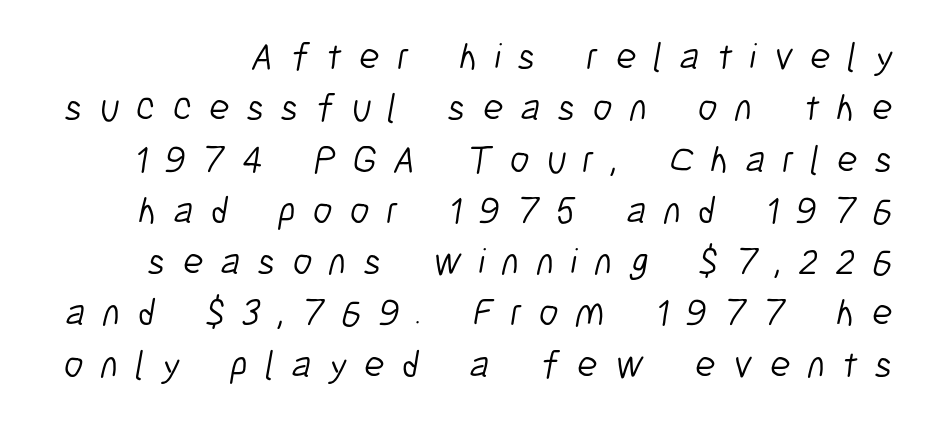
Q: Is the text bold? A: No.
Q: Is the typeface a serif or a sans-serif typeface? A: Sans-serif.
Q: Is the text underlined? A: No.
Q: Is the spacing between letters normal or unusually wide? A: Unusually wide.
Q: Is the spacing between lines tight, normal or loose? A: Normal.
Q: Width (condensed, normal, or wide)? A: Condensed.
Q: Stroke contrast? A: Low.
Q: x-height? A: Medium.
Q: Monospaced? A: No.
